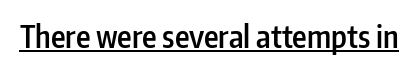
Q: Is the text bold? A: Semi-bold.
Q: Is the text italic (slanted)? A: No, it is upright.
Q: Is the typeface a serif or a sans-serif typeface? A: Sans-serif.
Q: Is the text underlined? A: Yes.
Q: Is the spacing between letters normal or unusually wide? A: Normal.
Q: Width (condensed, normal, or wide)? A: Condensed.
Q: Stroke contrast? A: Low.
Q: x-height? A: Medium.
Q: Monospaced? A: No.
